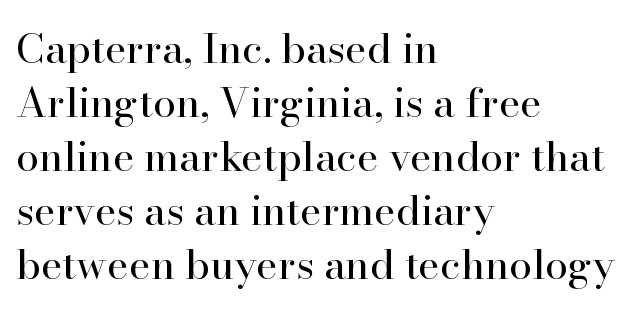
Serif or sans? Serif — the stroke terminals have little feet. The font is comparable to plain body text, perhaps lighter. A student would call this left alignment; a typographer would say flush left, rag right. Anything drawn beneath the words? Only blank space.
